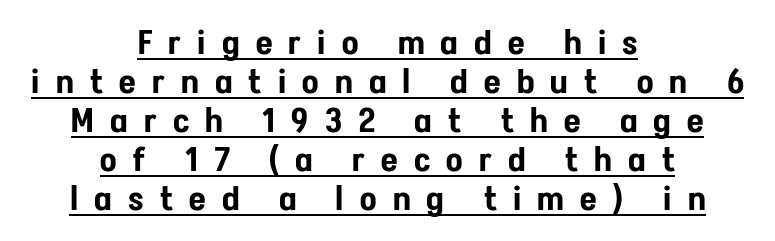
Someone cranked the tracking dial way up on this one. Font category for this specimen: sans-serif. Underlined type. Rendered with straight, roman letterforms. The passage shown is typed in a proportional face where columns would drift.
